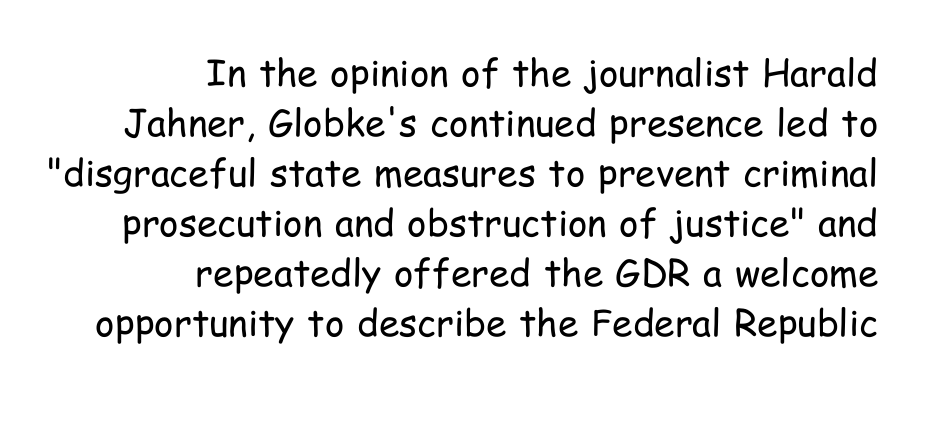
{"serif": "no", "italic": "no", "bold": "no", "weight": "regular", "width": "condensed", "stroke_contrast": "low", "x_height": "medium", "monospaced": "no", "underline": "no", "align": "right", "line_spacing": "normal", "line_spacing_ratio": 1.35, "letter_spacing": "normal", "letter_spacing_em": 0.0, "glyph_px": 37}
